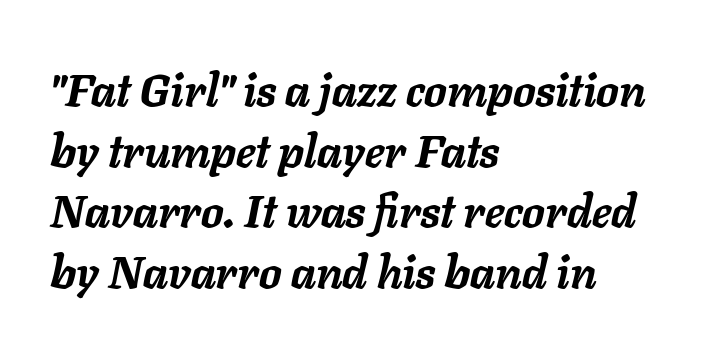
The specimen reads as italic at a glance. Notice how descenders clear the ascenders below comfortably — that's standard leading. Quick note: underline off. Note the varied advance widths — an 'i' is clearly narrower than an 'm'. Thick stems and heavy bowls — unmistakably bold. Look at the tracking — it's just the regular setting, nothing added.
